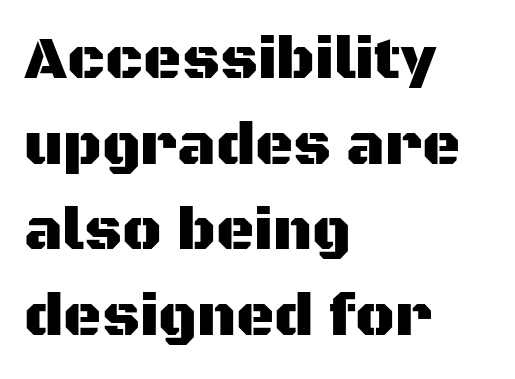
The image shows 59 px sans-serif type, upright; set left-aligned, normal line spacing (1.45x), normal letter spacing, not underlined; medium stroke contrast and a large x-height.
